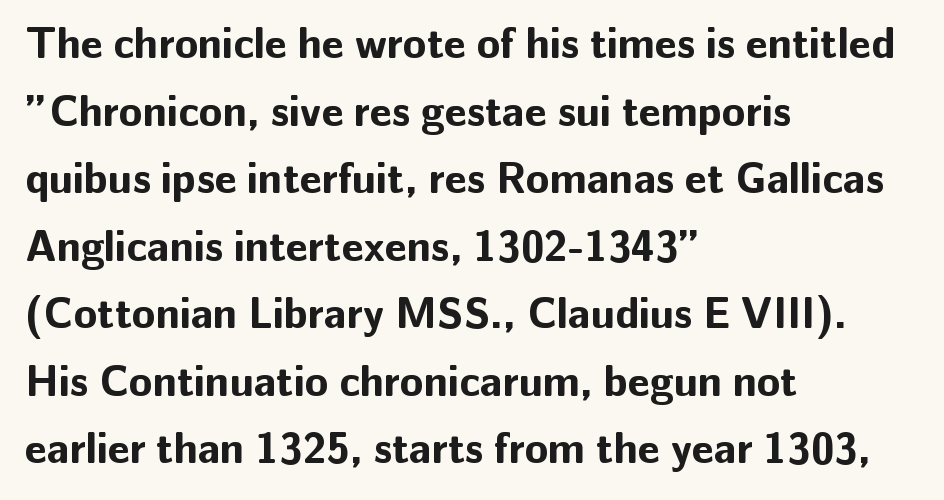
The tracking reads as untouched default to a designer's eye. Interline gaps are of average width in this sample. Does the weight exceed regular? Yes, all the way to bold. The compositor pushed each line to the left boundary. Ordinary non-slanted type is in use.
